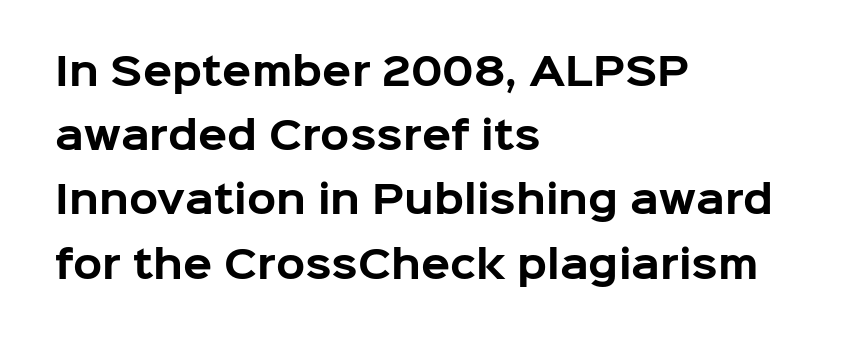
{"serif": "no", "italic": "no", "bold": "yes", "weight": "bold", "width": "normal", "stroke_contrast": "low", "x_height": "medium", "monospaced": "no", "underline": "no", "align": "left", "line_spacing": "normal", "line_spacing_ratio": 1.69, "letter_spacing": "normal", "letter_spacing_em": 0.0, "glyph_px": 38}
